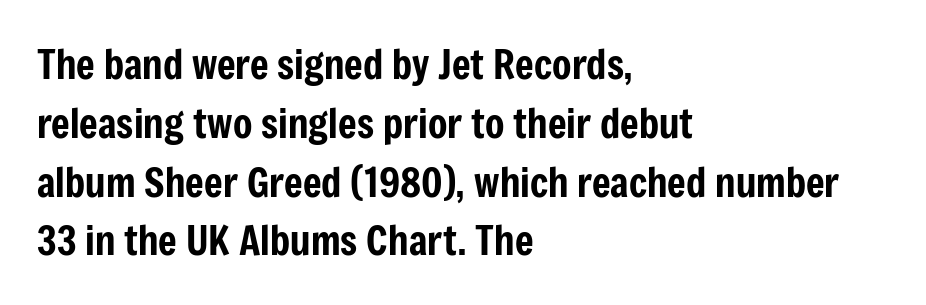
{"serif": "no", "italic": "no", "width": "condensed", "stroke_contrast": "low", "x_height": "medium", "monospaced": "no", "underline": "no", "align": "left", "line_spacing": "normal", "line_spacing_ratio": 1.47, "letter_spacing": "normal", "letter_spacing_em": 0.0, "glyph_px": 40}
